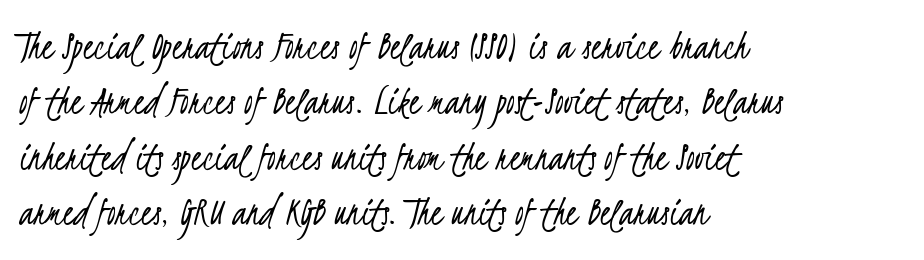
The gaps between neighbouring characters are ordinary and unremarkable. Glance below the letters and you will spot only blank space. Stroke terminals: plain, sans-serif. The leading is moderate, giving the passage an even texture. The setting favours the left margin, as ordinary paragraphs usually do. A typesetter would call this proportional, since set widths differ per character.
